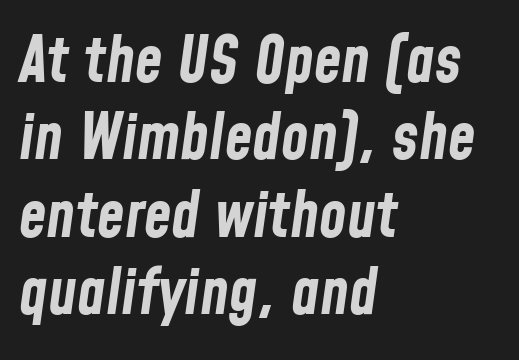
Italic: yes, the glyphs are oblique. The passage shown is not underscored anywhere. Line beginnings align vertically; line endings do not. Looks like regular typesetting: each glyph gets only the width it needs. Does the weight exceed regular? Yes, all the way to bold.
